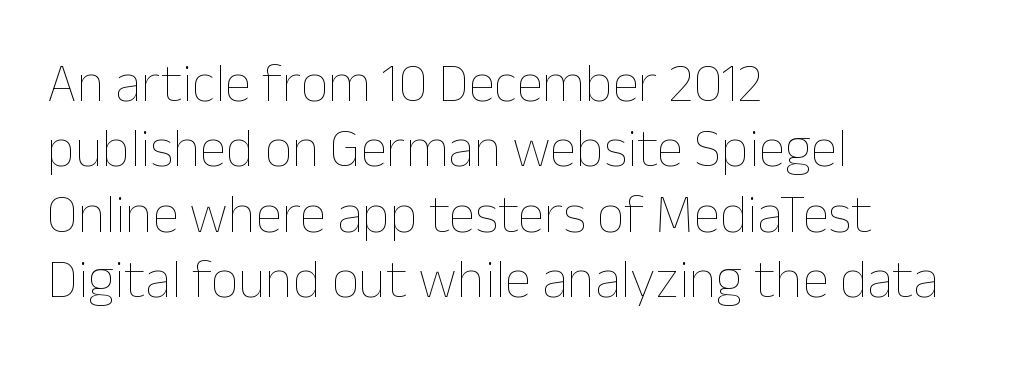
Q: Is the text bold? A: No.
Q: Is the text italic (slanted)? A: No, it is upright.
Q: Is the text underlined? A: No.
Q: How is the paragraph aligned? A: Left-aligned.
Q: Is the spacing between letters normal or unusually wide? A: Normal.
Q: Width (condensed, normal, or wide)? A: Normal.
Q: Stroke contrast? A: Low.
Q: x-height? A: Medium.
Q: Monospaced? A: No.
